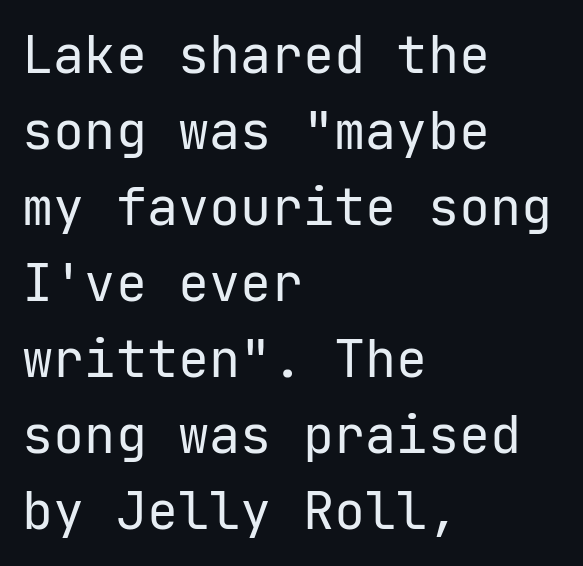
Q: Is the text bold? A: No.
Q: Is the text italic (slanted)? A: No, it is upright.
Q: Is the typeface a serif or a sans-serif typeface? A: Sans-serif.
Q: Is the text underlined? A: No.
Q: How is the paragraph aligned? A: Left-aligned.
Q: Is the spacing between letters normal or unusually wide? A: Normal.
Q: Is the spacing between lines tight, normal or loose? A: Normal.
Q: Width (condensed, normal, or wide)? A: Normal.
Q: Stroke contrast? A: Low.
Q: x-height? A: Medium.
Q: Monospaced? A: Yes.
